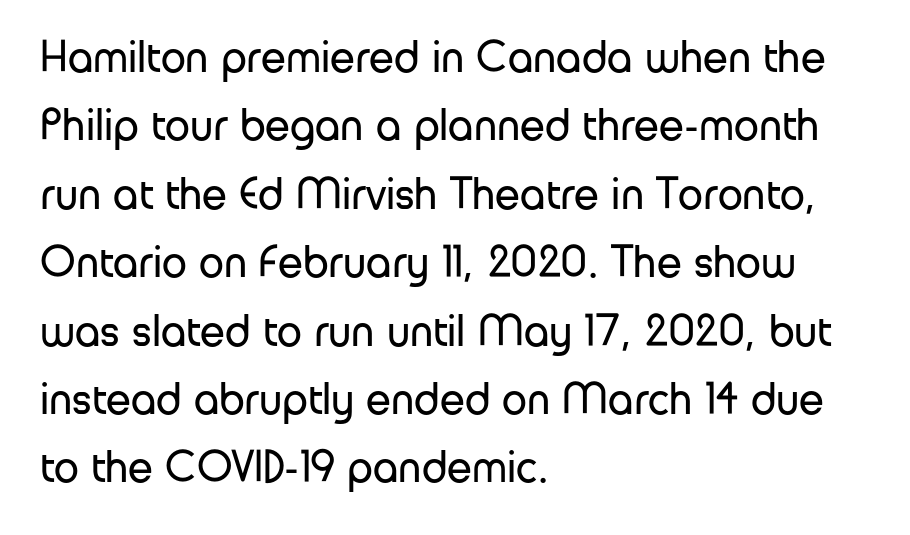
{"serif": "no", "italic": "no", "bold": "no", "weight": "regular", "width": "normal", "stroke_contrast": "low", "x_height": "medium", "monospaced": "no", "underline": "no", "align": "left", "line_spacing": "normal", "line_spacing_ratio": 1.52, "letter_spacing": "normal", "letter_spacing_em": 0.0, "glyph_px": 45}
